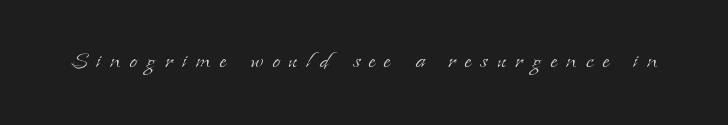
{"serif": "yes", "bold": "no", "weight": "light", "width": "normal", "stroke_contrast": "low", "x_height": "small", "monospaced": "no", "underline": "no", "letter_spacing": "wide", "letter_spacing_em": 0.32, "glyph_px": 28}
